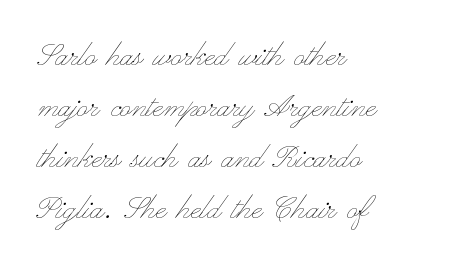
Stroke thickness stays within the range of a standard reading face or lighter. Left-aligned paragraph, ragged on the right. Descenders are the only things crossing below the line. Character widths vary here, with narrow letters taking less room than wide ones. Caption: standard tracking, unaltered.
